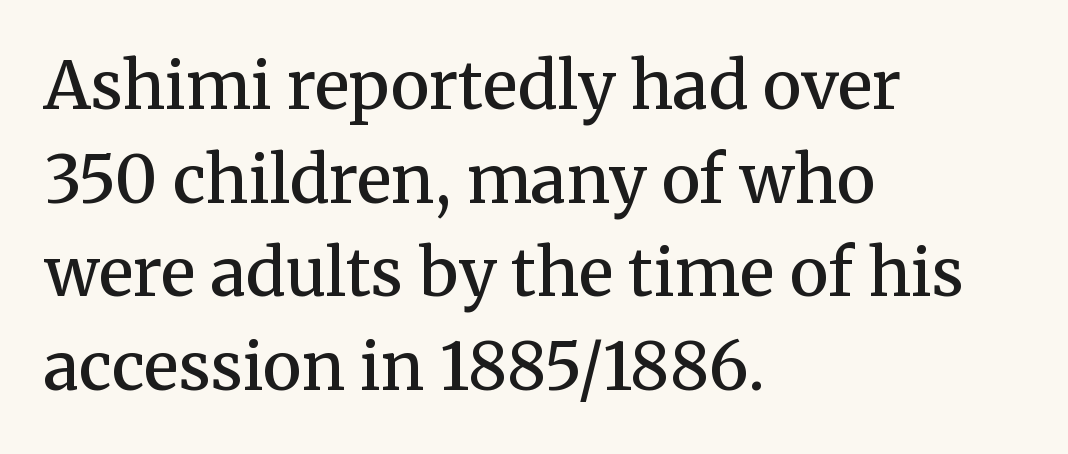
Q: Is the text bold? A: Semi-bold.
Q: Is the text italic (slanted)? A: No, it is upright.
Q: Is the typeface a serif or a sans-serif typeface? A: Serif.
Q: Is the text underlined? A: No.
Q: How is the paragraph aligned? A: Left-aligned.
Q: Is the spacing between letters normal or unusually wide? A: Normal.
Q: Is the spacing between lines tight, normal or loose? A: Normal.
Q: Width (condensed, normal, or wide)? A: Normal.
Q: Stroke contrast? A: Medium.
Q: x-height? A: Medium.
Q: Monospaced? A: No.
